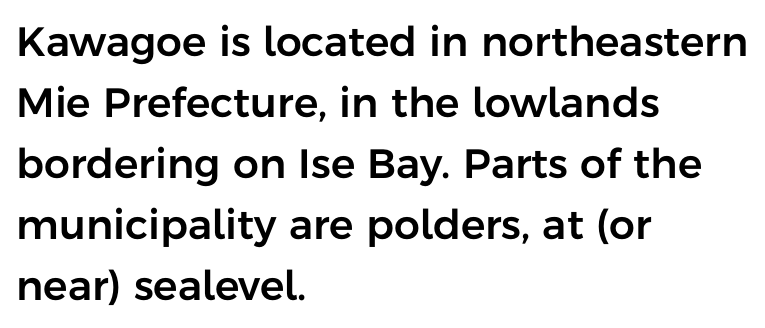
Q: Is the text italic (slanted)? A: No, it is upright.
Q: Is the typeface a serif or a sans-serif typeface? A: Sans-serif.
Q: Is the text underlined? A: No.
Q: How is the paragraph aligned? A: Left-aligned.
Q: Is the spacing between letters normal or unusually wide? A: Normal.
Q: Is the spacing between lines tight, normal or loose? A: Normal.
Q: Width (condensed, normal, or wide)? A: Normal.
Q: Stroke contrast? A: Low.
Q: x-height? A: Medium.
Q: Monospaced? A: No.
